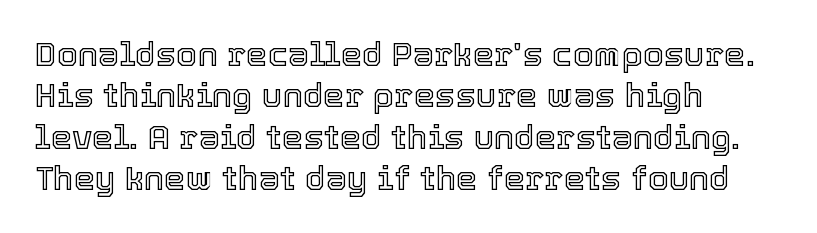
{"italic": "no", "width": "normal", "x_height": "medium", "monospaced": "no", "underline": "no", "align": "left", "line_spacing_ratio": 1.22, "letter_spacing": "normal", "letter_spacing_em": 0.0, "glyph_px": 34}
